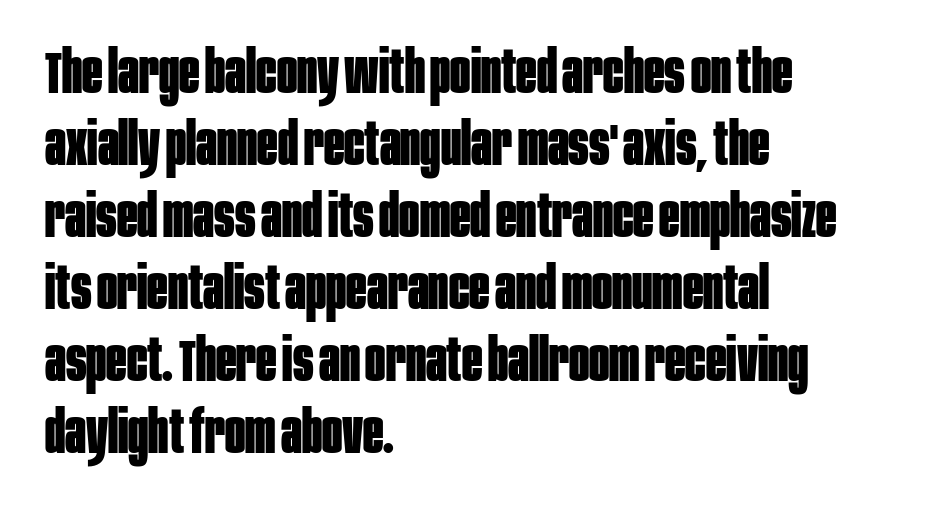
The font's upright variant was chosen for this text. This sample uses a sans-serif face. Does the copy run flush right? No — it runs flush left. As a designer I'd log this as weight 700, bold. Look at the tracking — it's just the regular setting, nothing added. Do the characters align in a grid? No, the font is proportional.
